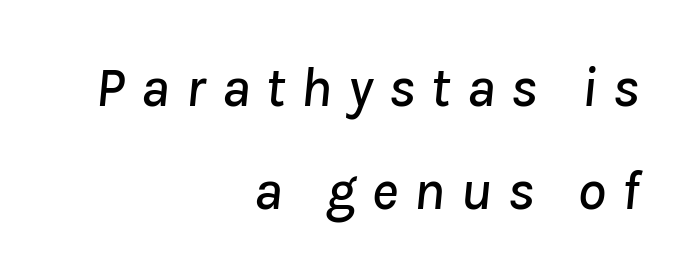
Q: Is the text italic (slanted)? A: Yes, it leans right by about 8 degrees.
Q: Is the text underlined? A: No.
Q: How is the paragraph aligned? A: Right-aligned.
Q: Is the spacing between letters normal or unusually wide? A: Unusually wide.
Q: Width (condensed, normal, or wide)? A: Normal.
Q: Stroke contrast? A: Low.
Q: x-height? A: Medium.
Q: Monospaced? A: No.
